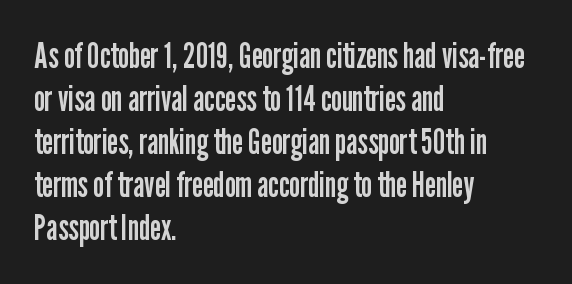
{"serif": "no", "italic": "no", "bold": "no", "weight": "regular", "width": "condensed", "stroke_contrast": "low", "x_height": "medium", "monospaced": "no", "underline": "no", "align": "left", "line_spacing_ratio": 1.23, "letter_spacing": "normal", "letter_spacing_em": 0.0, "glyph_px": 35}
